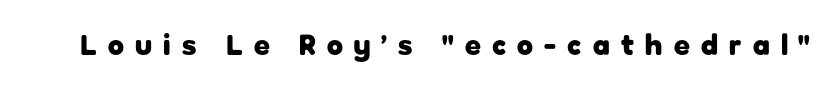
{"serif": "no", "italic": "no", "bold": "yes", "weight": "heavy", "width": "normal", "stroke_contrast": "low", "x_height": "medium", "monospaced": "no", "underline": "no", "letter_spacing": "wide", "letter_spacing_em": 0.39, "glyph_px": 29}
